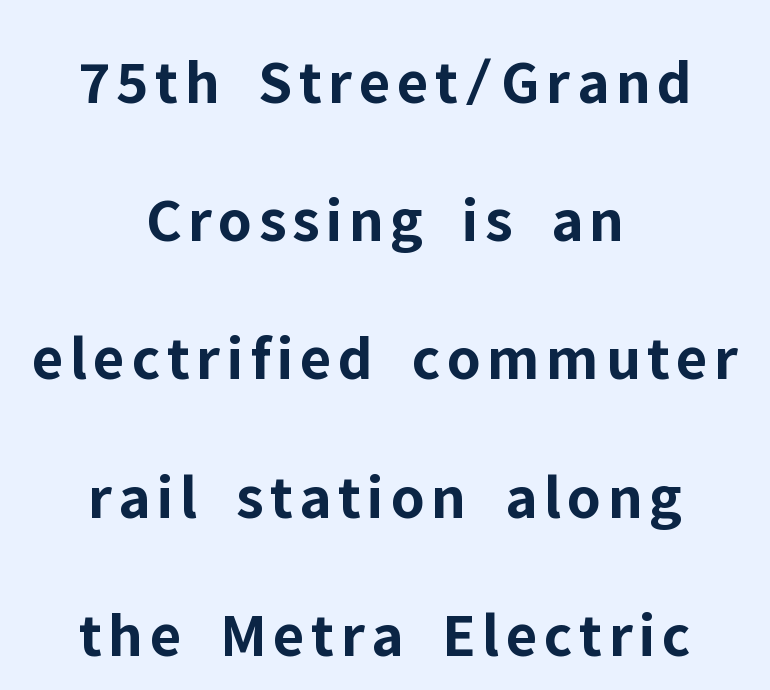
{"serif": "no", "italic": "no", "bold": "yes", "weight": "bold", "width": "normal", "stroke_contrast": "low", "x_height": "medium", "monospaced": "no", "underline": "no", "align": "center", "line_spacing": "loose", "line_spacing_ratio": 2.16, "glyph_px": 64}
